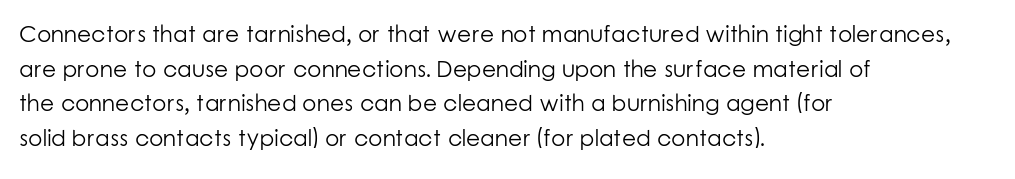
Vertical strokes here are truly vertical. Is the block centered? No — it sits flush against the left margin. Standard letterfit; no display-style spreading of the glyphs. This is not heavy type; no bold has been used.
